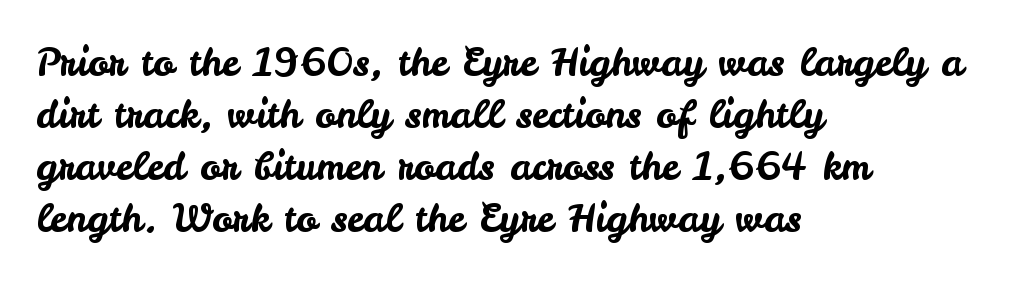
{"serif": "no", "width": "normal", "stroke_contrast": "low", "x_height": "small", "monospaced": "no", "underline": "no", "align": "left", "line_spacing": "normal", "line_spacing_ratio": 1.37, "letter_spacing": "normal", "letter_spacing_em": 0.0, "glyph_px": 38}
